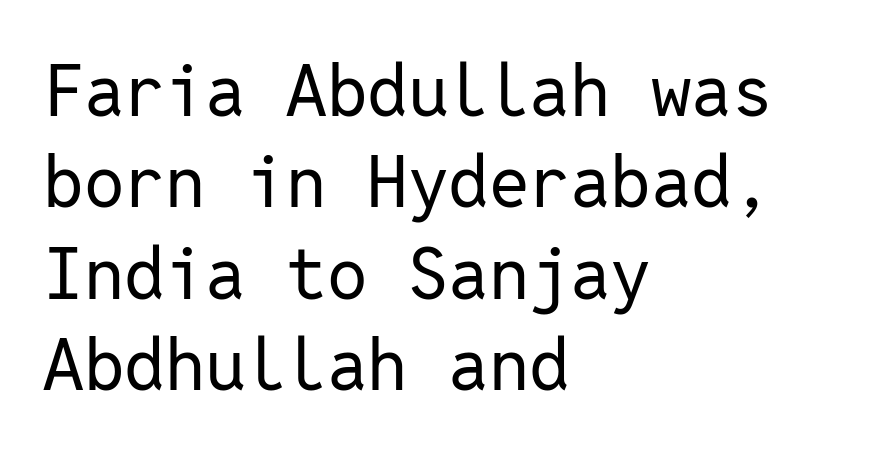
The image shows 72 px regular-weight sans-serif type, upright, monospaced; set left-aligned, normal line spacing (1.27x), normal letter spacing, not underlined; low stroke contrast and a medium x-height.
